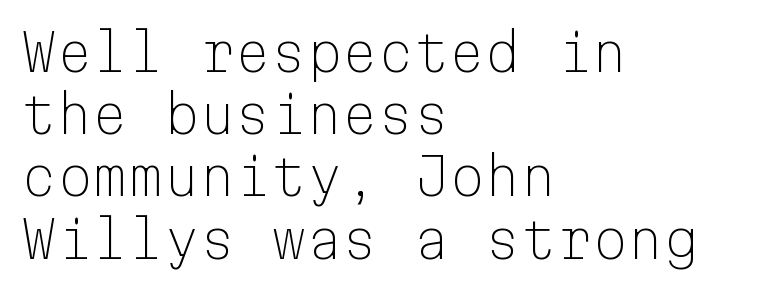
The image shows 51 px light sans-serif type, upright, monospaced; set left-aligned, line spacing 1.22x, normal letter spacing, not underlined; low stroke contrast and a medium x-height.
